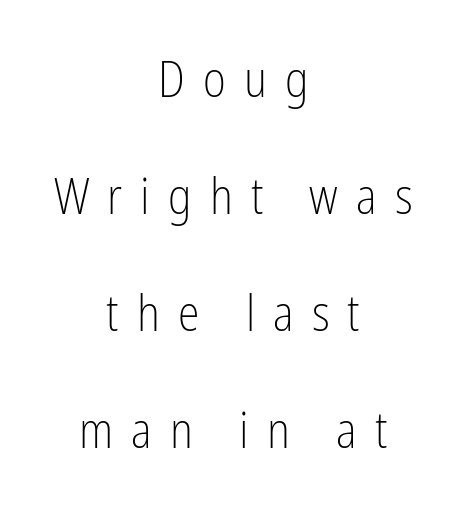
To sum up the face: it is a sans, with no serifs. How are the letters spaced? Widely, with obvious added tracking. Posture: straight, roman, zero tilt. Nobody drew a line under any word here.
